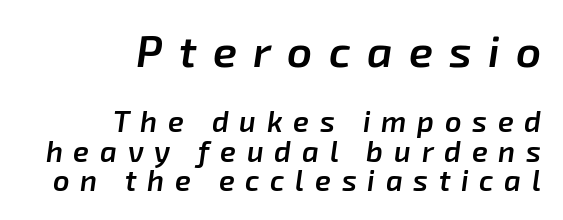
The image shows 44 px semibold type, italic (leaning right); set right-aligned, tight line spacing (1.02x), unusually wide letter spacing (+0.37 em), not underlined; the first (top) block is 1.52x larger; low stroke contrast and a medium x-height.
